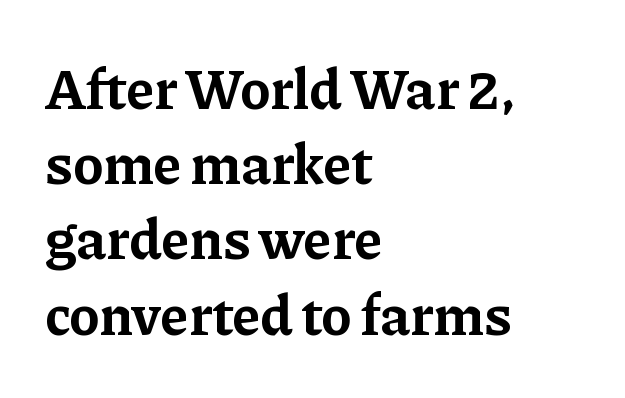
{"serif": "yes", "italic": "no", "bold": "yes", "weight": "bold", "width": "normal", "stroke_contrast": "low", "x_height": "medium", "monospaced": "no", "underline": "no", "align": "left", "line_spacing": "normal", "line_spacing_ratio": 1.32, "letter_spacing": "normal", "letter_spacing_em": 0.0, "glyph_px": 57}
